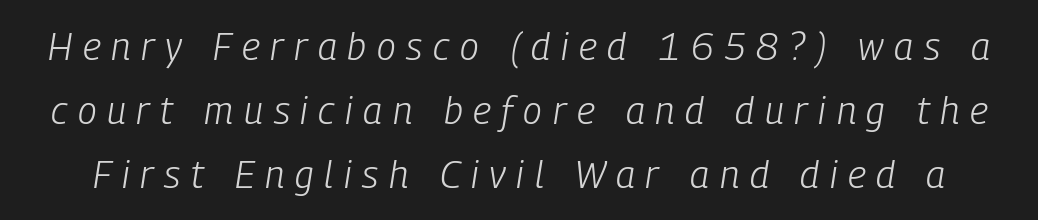
{"italic": "yes", "lean": "right", "slant_degrees": 9, "bold": "no", "weight": "light", "width": "condensed", "stroke_contrast": "low", "x_height": "medium", "monospaced": "no", "underline": "no", "line_spacing": "normal", "line_spacing_ratio": 1.68, "letter_spacing": "wide", "letter_spacing_em": 0.28, "glyph_px": 38}
